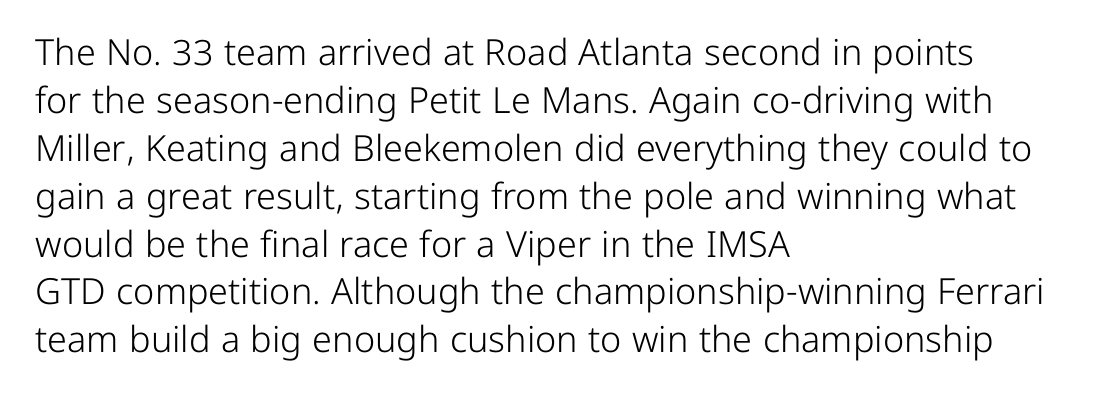
{"serif": "no", "italic": "no", "bold": "no", "weight": "light", "width": "normal", "stroke_contrast": "low", "x_height": "medium", "monospaced": "no", "underline": "no", "align": "left", "line_spacing": "normal", "line_spacing_ratio": 1.33, "letter_spacing": "normal", "letter_spacing_em": 0.0, "glyph_px": 36}
